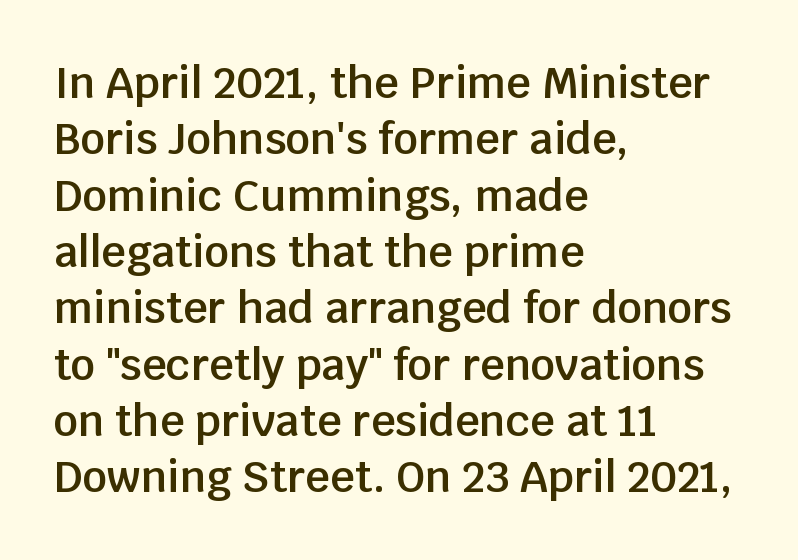
Q: Is the text bold? A: Semi-bold.
Q: Is the text italic (slanted)? A: No, it is upright.
Q: Is the typeface a serif or a sans-serif typeface? A: Sans-serif.
Q: Is the text underlined? A: No.
Q: How is the paragraph aligned? A: Left-aligned.
Q: Is the spacing between letters normal or unusually wide? A: Normal.
Q: Is the spacing between lines tight, normal or loose? A: Normal.
Q: Width (condensed, normal, or wide)? A: Normal.
Q: Stroke contrast? A: Low.
Q: x-height? A: Large.
Q: Monospaced? A: No.
